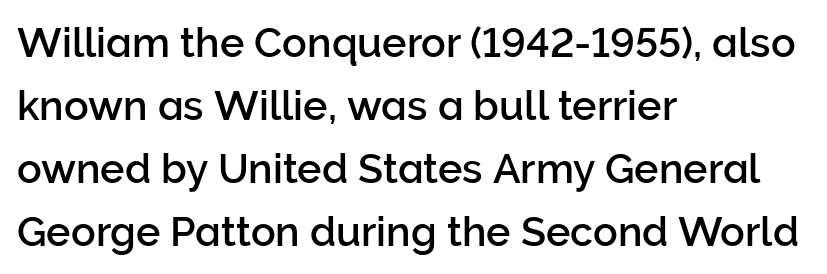
{"serif": "no", "italic": "no", "width": "normal", "stroke_contrast": "low", "x_height": "medium", "monospaced": "no", "underline": "no", "align": "left", "line_spacing": "normal", "line_spacing_ratio": 1.54, "letter_spacing": "normal", "letter_spacing_em": 0.0, "glyph_px": 41}
